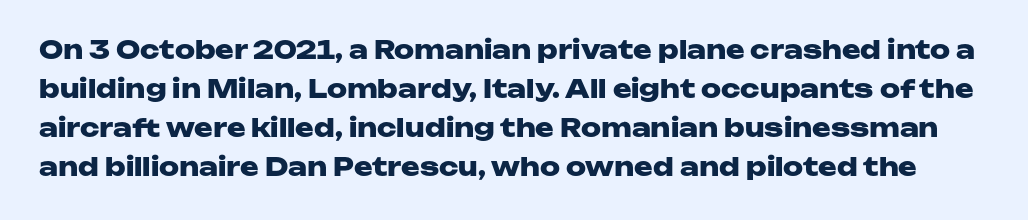
Q: Is the text bold? A: Yes.
Q: Is the text italic (slanted)? A: No, it is upright.
Q: Is the text underlined? A: No.
Q: Is the spacing between letters normal or unusually wide? A: Normal.
Q: Is the spacing between lines tight, normal or loose? A: Normal.
